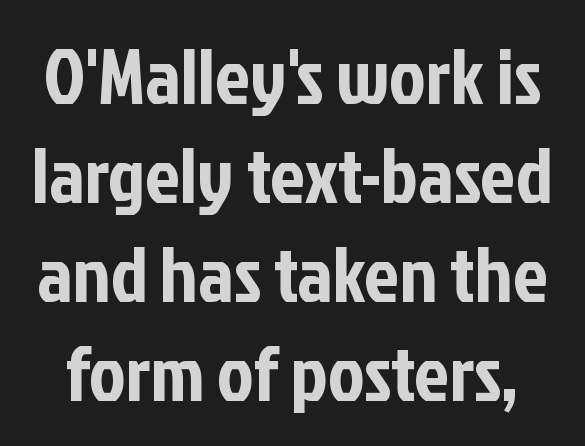
{"serif": "no", "italic": "no", "width": "condensed", "stroke_contrast": "low", "x_height": "medium", "monospaced": "no", "underline": "no", "line_spacing": "normal", "line_spacing_ratio": 1.27, "letter_spacing": "normal", "letter_spacing_em": 0.0, "glyph_px": 78}
